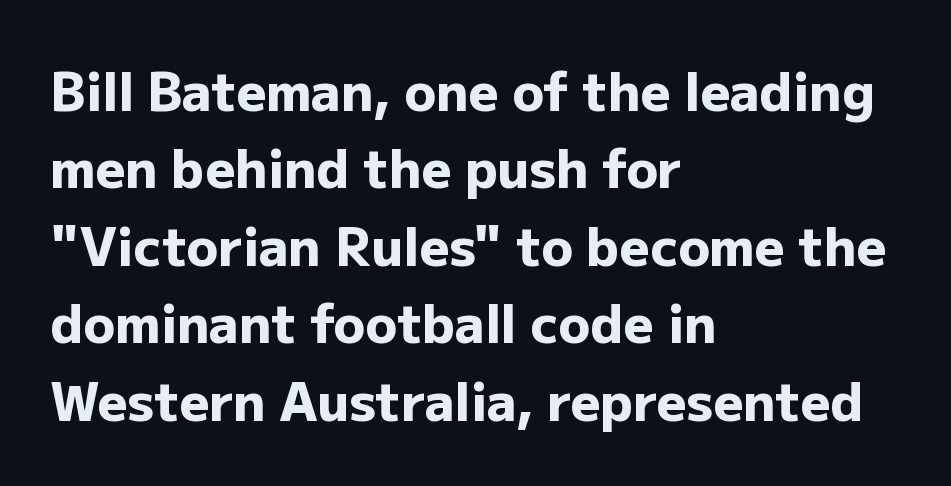
The image shows 52 px heavy sans-serif type, upright; set left-aligned, normal line spacing (1.49x), normal letter spacing, not underlined; low stroke contrast and a medium x-height.
